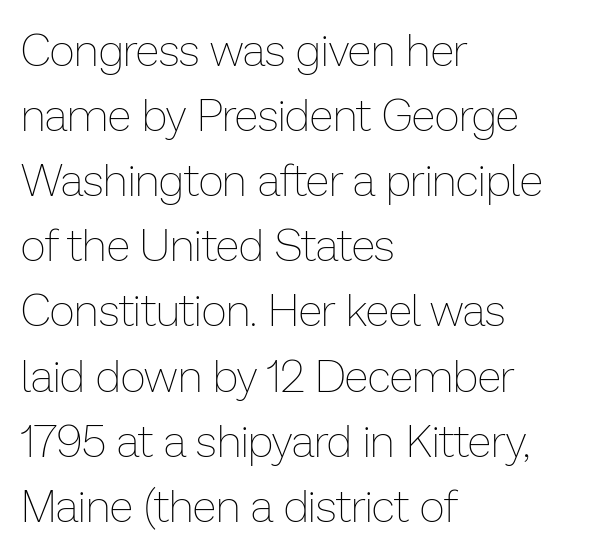
{"italic": "no", "bold": "no", "weight": "thin", "width": "normal", "stroke_contrast": "low", "x_height": "medium", "monospaced": "no", "underline": "no", "align": "left", "line_spacing": "normal", "line_spacing_ratio": 1.48, "letter_spacing": "normal", "letter_spacing_em": 0.0, "glyph_px": 44}
